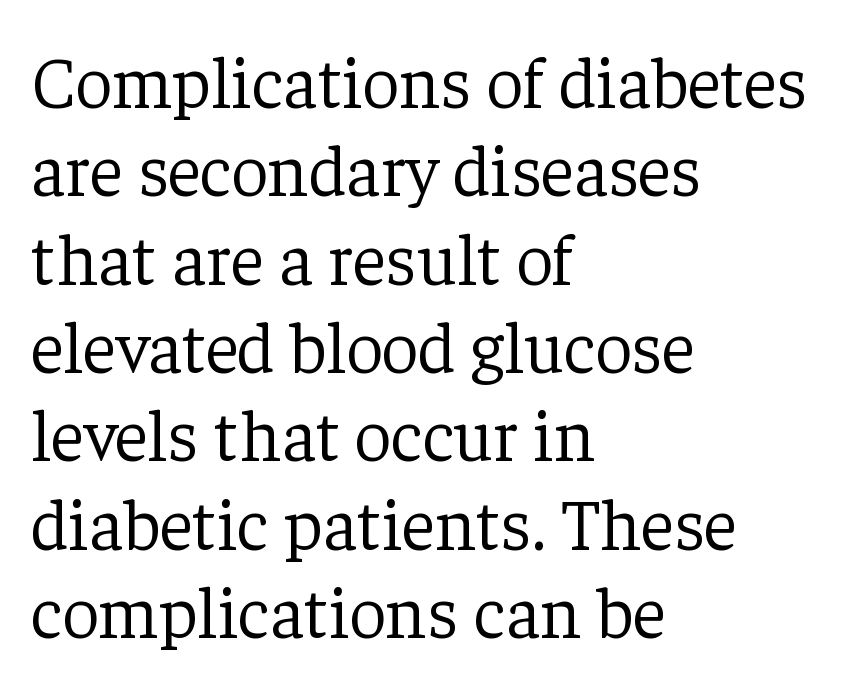
{"serif": "yes", "italic": "no", "bold": "no", "weight": "light", "width": "normal", "stroke_contrast": "low", "x_height": "medium", "monospaced": "no", "underline": "no", "align": "left", "line_spacing_ratio": 1.21, "letter_spacing": "normal", "letter_spacing_em": 0.0, "glyph_px": 73}
